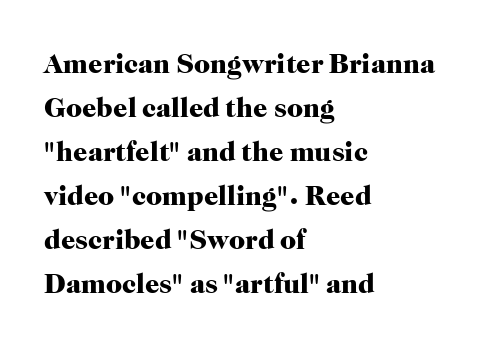
The image shows 28 px heavy serif type, upright; set left-aligned, normal line spacing (1.57x), normal letter spacing, not underlined; high stroke contrast and a medium x-height.
